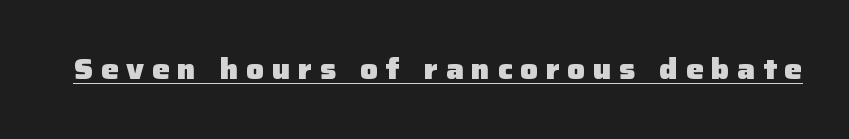
The image shows 28 px heavy sans-serif type, upright; set unusually wide letter spacing (+0.27 em), underlined; low stroke contrast and a medium x-height.
